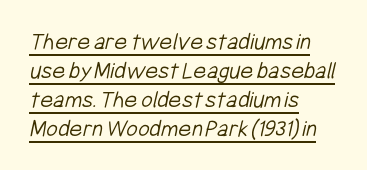
Q: Is the text bold? A: No.
Q: Is the text underlined? A: Yes.
Q: How is the paragraph aligned? A: Left-aligned.
Q: Is the spacing between letters normal or unusually wide? A: Normal.
